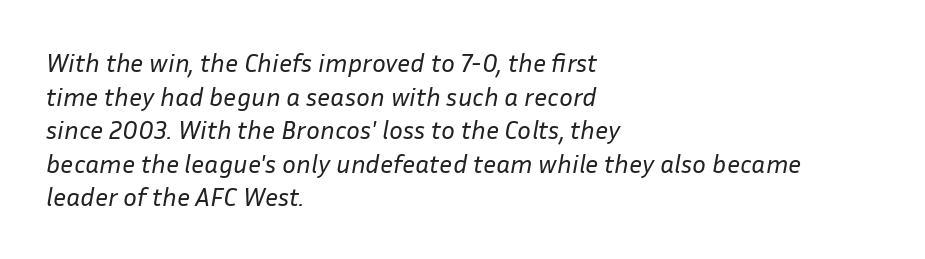
Compared with ordinary roman type, these characters are visibly tilted. Stem width sits at or under what a default text font uses. This rendering uses left alignment, leaving the right contour irregular. The type is set solid horizontally, with unmodified tracking. Horizontal bands of white between lines are of average thickness. Check under the words: just untouched page.
